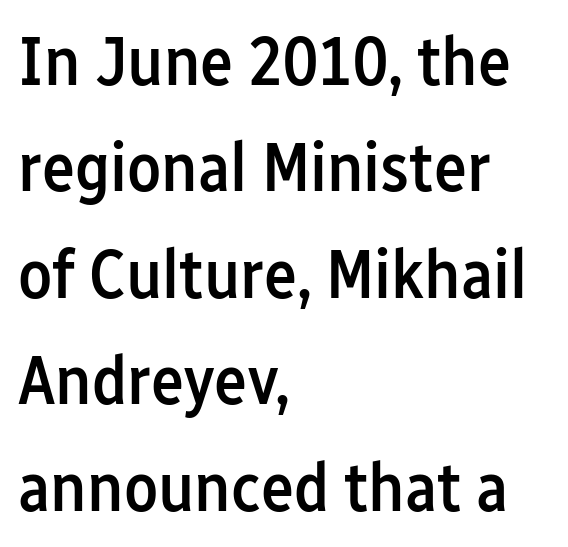
Q: Is the text bold? A: Semi-bold.
Q: Is the text italic (slanted)? A: No, it is upright.
Q: Is the typeface a serif or a sans-serif typeface? A: Sans-serif.
Q: Is the text underlined? A: No.
Q: How is the paragraph aligned? A: Left-aligned.
Q: Is the spacing between letters normal or unusually wide? A: Normal.
Q: Is the spacing between lines tight, normal or loose? A: Normal.
Q: Width (condensed, normal, or wide)? A: Condensed.
Q: Stroke contrast? A: Low.
Q: x-height? A: Medium.
Q: Monospaced? A: No.
